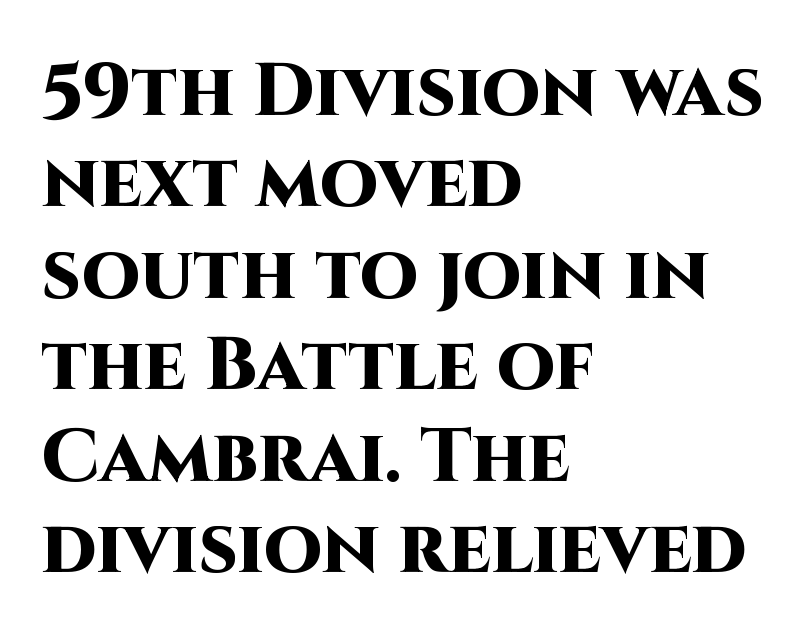
Q: Is the text bold? A: Yes.
Q: Is the text italic (slanted)? A: No, it is upright.
Q: Is the typeface a serif or a sans-serif typeface? A: Sans-serif.
Q: Is the text underlined? A: No.
Q: How is the paragraph aligned? A: Left-aligned.
Q: Is the spacing between letters normal or unusually wide? A: Normal.
Q: Width (condensed, normal, or wide)? A: Normal.
Q: Stroke contrast? A: High.
Q: x-height? A: Large.
Q: Monospaced? A: No.
